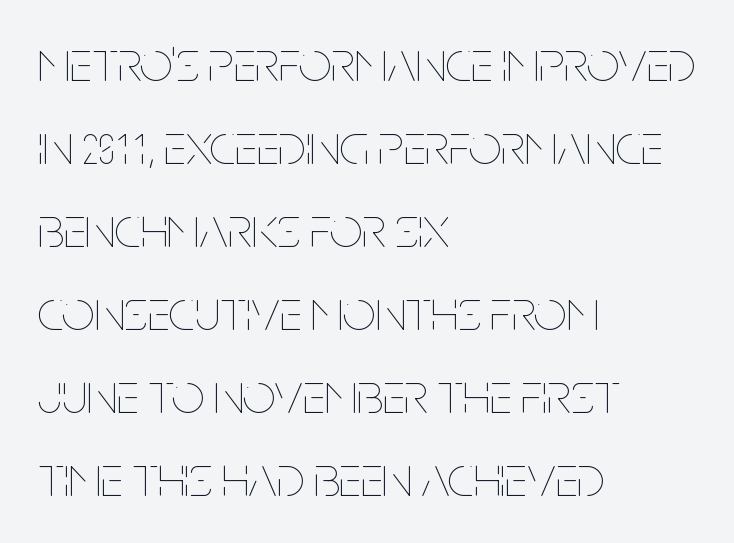
{"italic": "no", "bold": "no", "weight": "thin", "width": "condensed", "stroke_contrast": "low", "x_height": "large", "monospaced": "no", "underline": "no", "align": "left", "line_spacing": "normal", "line_spacing_ratio": 1.43, "letter_spacing": "normal", "letter_spacing_em": 0.0, "glyph_px": 58}
